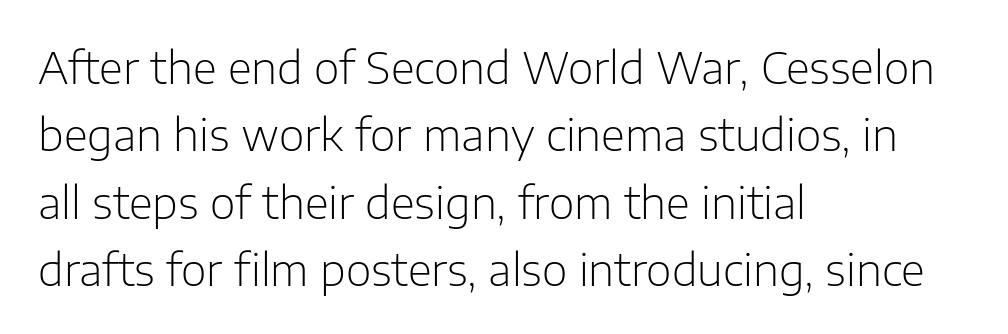
Tall strokes in this sample are plumb rather than angled. Teacher's note: observe the even left margin — that is flush-left alignment. Nobody touched the tracking dial on this one. The weight would be labelled regular, book, light, or lighter still. Here the designer chose a conventional face with non-uniform glyph widths. This rendering features lettering with no underline.
